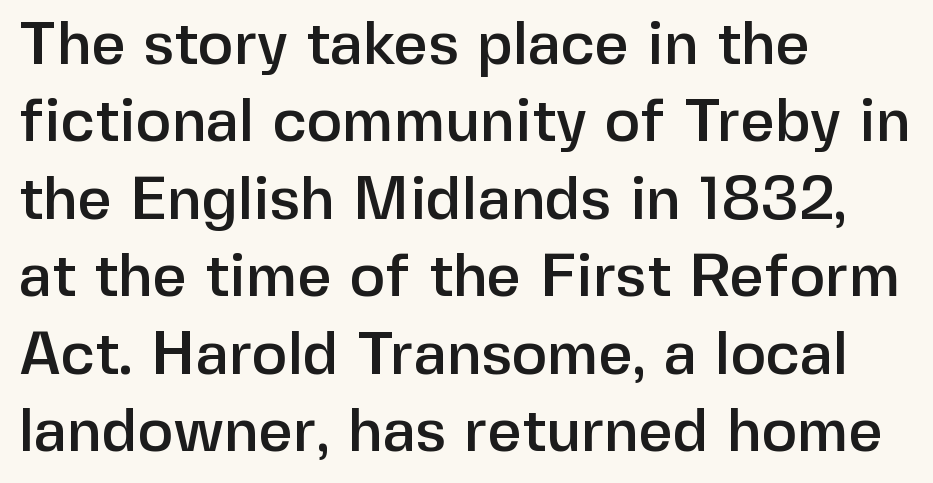
The image shows 60 px sans-serif type, upright; set left-aligned, normal line spacing (1.29x), normal letter spacing, not underlined; low stroke contrast and a medium x-height.
